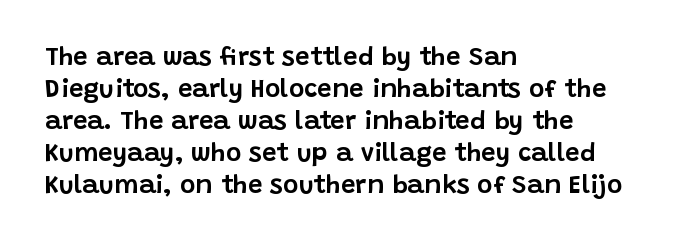
Q: Is the text italic (slanted)? A: No, it is upright.
Q: Is the text underlined? A: No.
Q: How is the paragraph aligned? A: Left-aligned.
Q: Is the spacing between letters normal or unusually wide? A: Normal.
